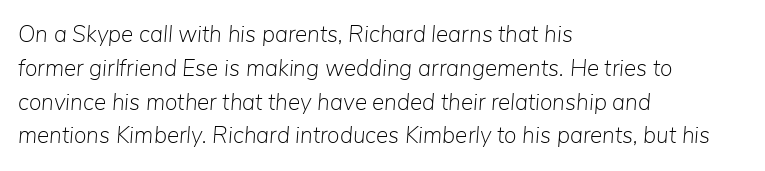
The image shows 23 px text type, italic (leaning right); set left-aligned, normal line spacing (1.47x), normal letter spacing, not underlined.
